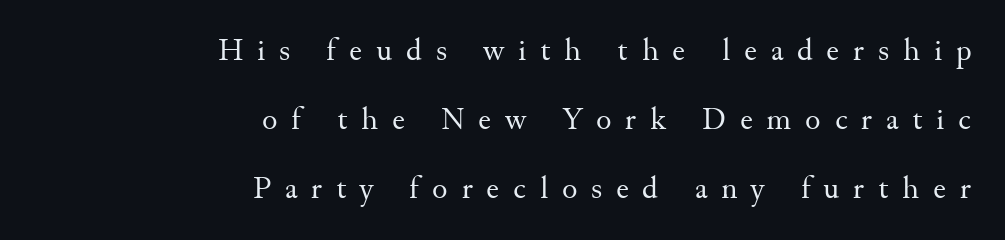
The image shows 32 px regular-weight serif type, upright; set right-aligned, loose line spacing (2.16x), unusually wide letter spacing (+0.43 em), not underlined; medium stroke contrast and a small x-height.
